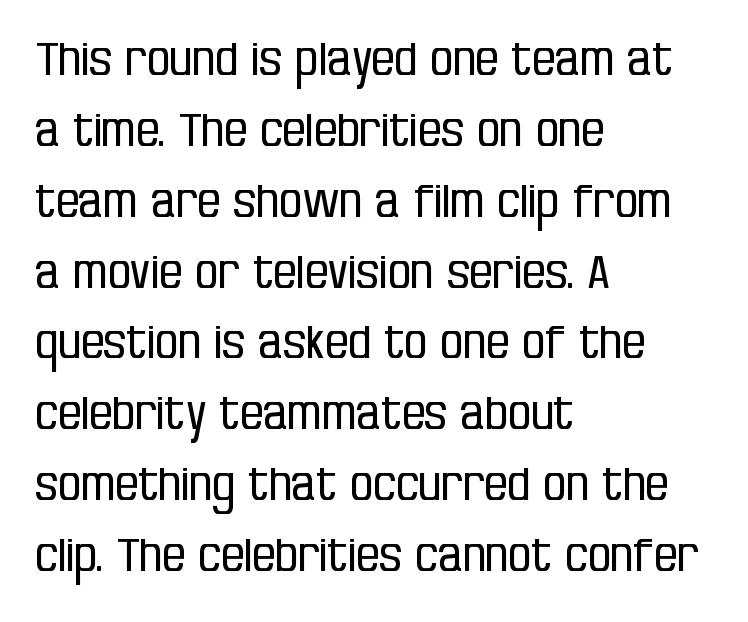
Interline gaps are of average width in this sample. This sample uses a sans-serif face. Designer's note — italics off, roman on. Weight: not bold — regular or lighter. Notice how the passage keeps a crisp vertical edge on the left only. Character widths vary here, with narrow letters taking less room than wide ones.
